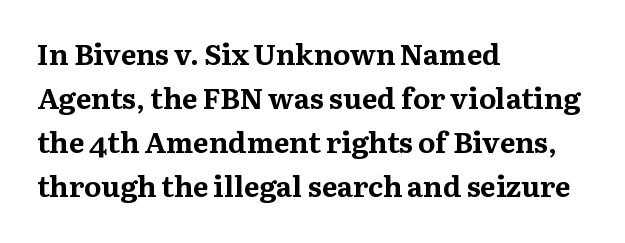
The image shows 29 px bold serif type, upright; set left-aligned, normal line spacing (1.52x), normal letter spacing, not underlined; medium stroke contrast and a medium x-height.
